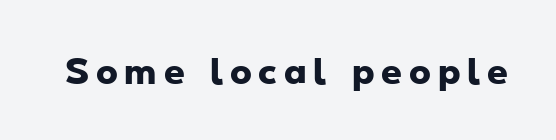
The space directly below the letters is spotless. Stroke terminals: plain, sans-serif. Proportional: the letters do not fall into vertical columns. Set as a true bold cut, around the 700 mark.
